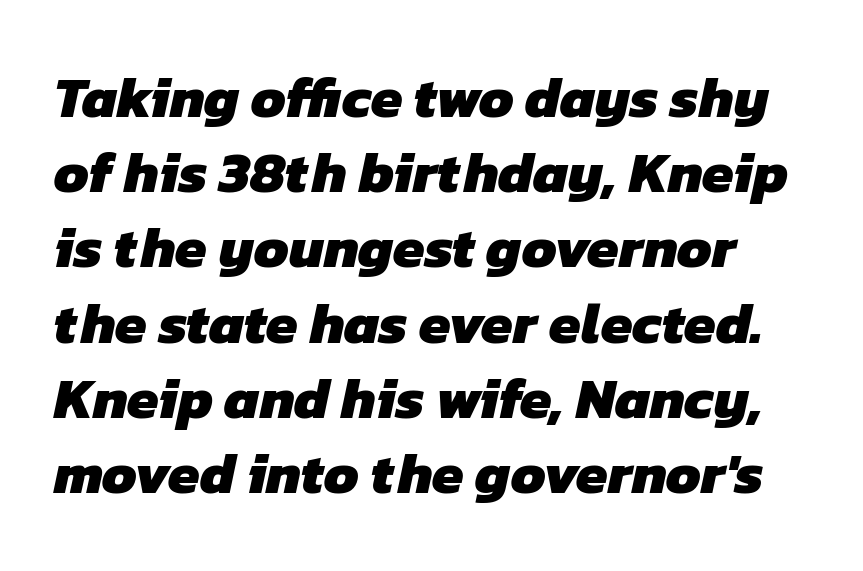
The image shows 57 px heavy sans-serif type; set normal line spacing (1.32x), normal letter spacing, not underlined; low stroke contrast and a medium x-height.
